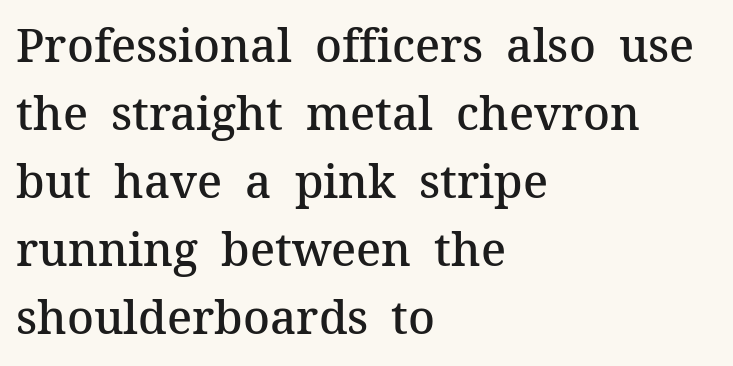
Q: Is the text bold? A: Semi-bold.
Q: Is the text italic (slanted)? A: No, it is upright.
Q: Is the typeface a serif or a sans-serif typeface? A: Serif.
Q: Is the text underlined? A: No.
Q: How is the paragraph aligned? A: Left-aligned.
Q: Is the spacing between letters normal or unusually wide? A: Normal.
Q: Is the spacing between lines tight, normal or loose? A: Normal.
Q: Width (condensed, normal, or wide)? A: Normal.
Q: Stroke contrast? A: Medium.
Q: x-height? A: Medium.
Q: Monospaced? A: No.
